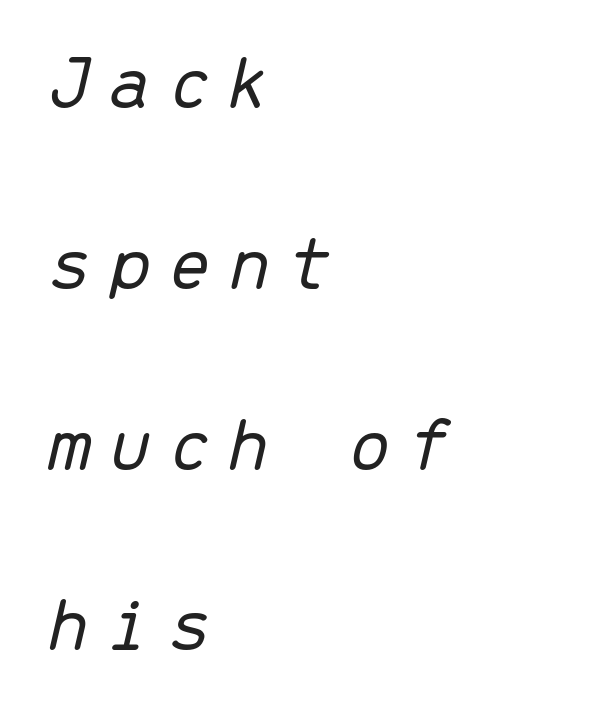
Q: Is the text bold? A: No.
Q: Is the text italic (slanted)? A: Yes, it leans right by about 13 degrees.
Q: Is the text underlined? A: No.
Q: How is the paragraph aligned? A: Left-aligned.
Q: Is the spacing between lines tight, normal or loose? A: Loose.
Q: Width (condensed, normal, or wide)? A: Normal.
Q: Stroke contrast? A: Low.
Q: x-height? A: Medium.
Q: Monospaced? A: Yes.
